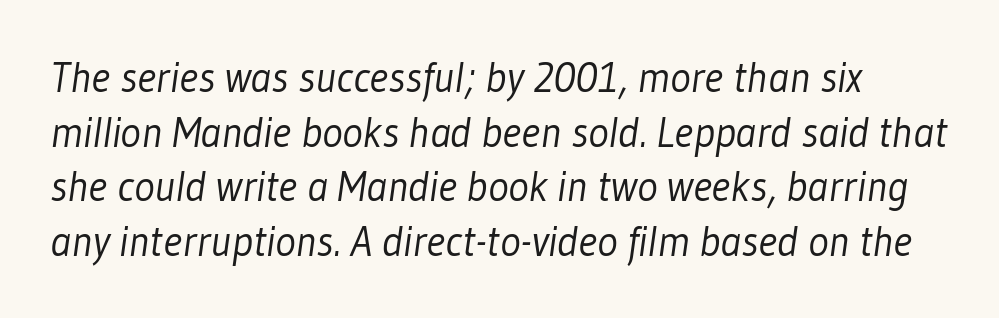
Q: Is the text bold? A: No.
Q: Is the typeface a serif or a sans-serif typeface? A: Sans-serif.
Q: Is the text underlined? A: No.
Q: Is the spacing between letters normal or unusually wide? A: Normal.
Q: Is the spacing between lines tight, normal or loose? A: Normal.
Q: Width (condensed, normal, or wide)? A: Condensed.
Q: Stroke contrast? A: Low.
Q: x-height? A: Medium.
Q: Monospaced? A: No.
